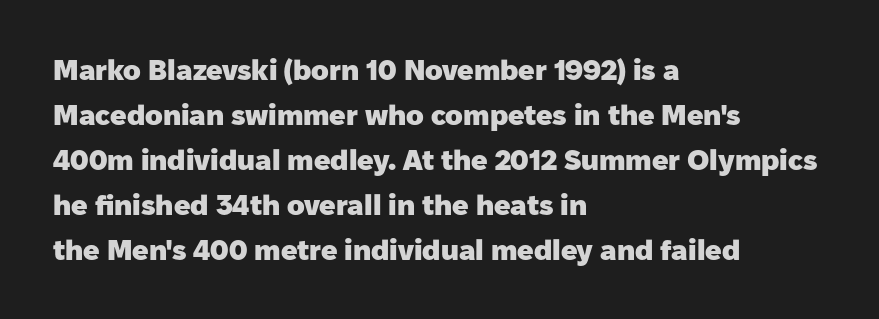
{"serif": "no", "italic": "no", "bold": "yes", "weight": "heavy", "width": "normal", "stroke_contrast": "low", "x_height": "medium", "monospaced": "no", "underline": "no", "align": "left", "line_spacing": "normal", "line_spacing_ratio": 1.55, "letter_spacing": "normal", "letter_spacing_em": 0.0, "glyph_px": 29}
